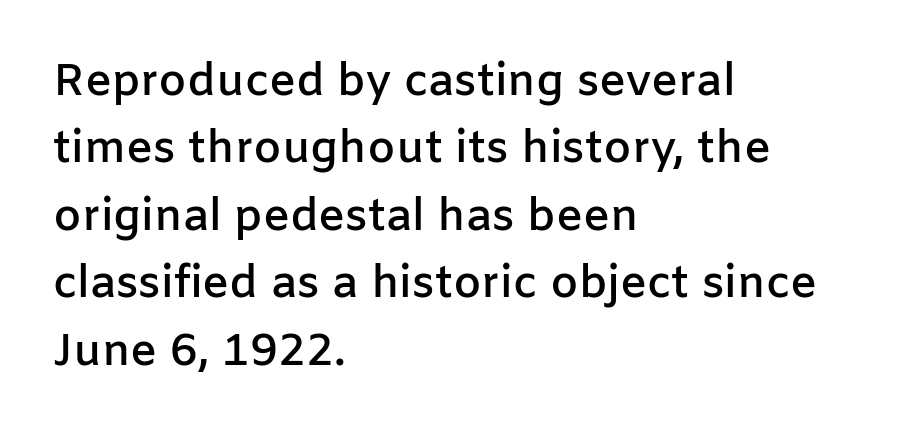
Q: Is the text bold? A: Semi-bold.
Q: Is the text italic (slanted)? A: No, it is upright.
Q: Is the typeface a serif or a sans-serif typeface? A: Sans-serif.
Q: Is the text underlined? A: No.
Q: How is the paragraph aligned? A: Left-aligned.
Q: Is the spacing between letters normal or unusually wide? A: Normal.
Q: Is the spacing between lines tight, normal or loose? A: Normal.
Q: Width (condensed, normal, or wide)? A: Normal.
Q: Stroke contrast? A: Low.
Q: x-height? A: Medium.
Q: Monospaced? A: No.
